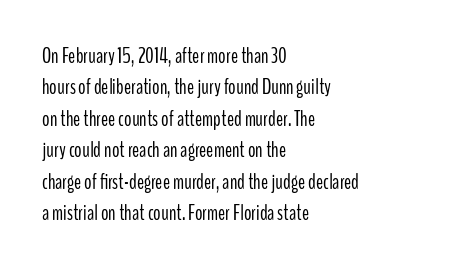
Each row of text sits above clean, open space. Italic? Not at all — the glyphs are vertical. Typeset ragged right — the left edge is the straight one. Each word holds together tightly as a unit, with standard inter-letter gaps. Interline gaps are of average width in this sample.
